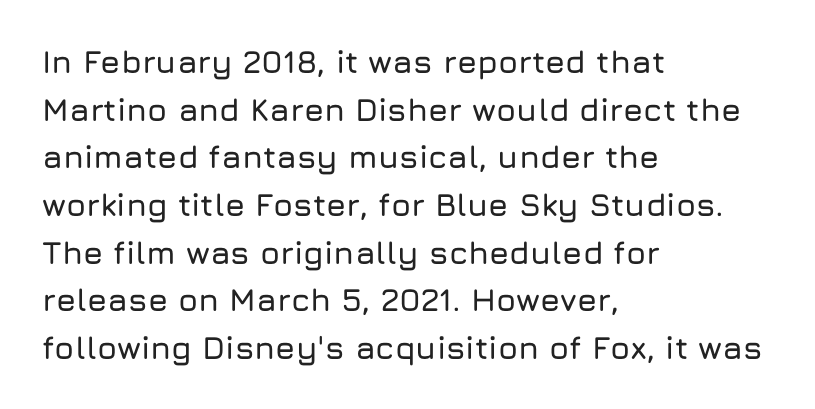
{"serif": "no", "italic": "no", "width": "normal", "stroke_contrast": "low", "x_height": "medium", "monospaced": "no", "underline": "no", "align": "left", "line_spacing": "normal", "line_spacing_ratio": 1.49, "letter_spacing": "normal", "letter_spacing_em": 0.0, "glyph_px": 32}
